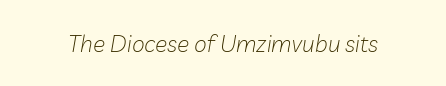
Q: Is the text bold? A: No.
Q: Is the text italic (slanted)? A: Yes, it leans right by about 10 degrees.
Q: Is the text underlined? A: No.
Q: Is the spacing between letters normal or unusually wide? A: Normal.
